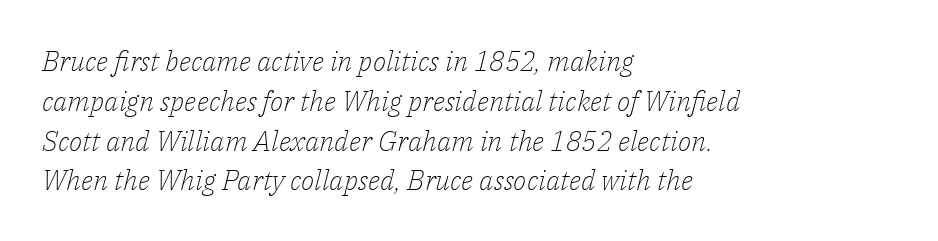
Designer's note — italics engaged. The specimen omits any rule beneath the text block's lines. Do the characters align in a grid? No, the font is proportional. Quick note: interline space is typical. Unlike a clean sans, this face finishes its strokes with serifs. The strokes are not fattened; the text isn't bold.
